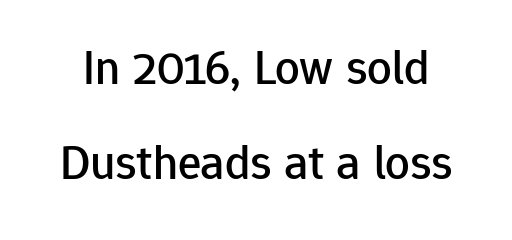
Does extra space separate the letters? No, they use regular spacing. Unmarked baselines from the first word to the last. Note: no serifs on the glyphs. Looks like regular typesetting: each glyph gets only the width it needs. No italicization has been applied; the sample stays upright. Line spacing here is loose.
